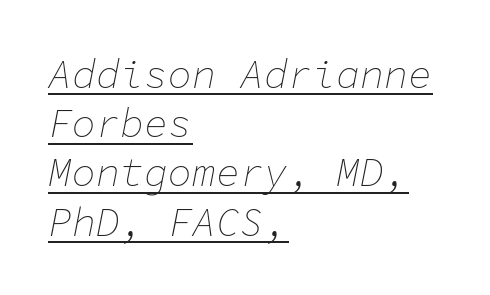
The image shows 40 px thin type, italic (leaning right), monospaced; set left-aligned, line spacing 1.23x, normal letter spacing, underlined; low stroke contrast and a medium x-height.
